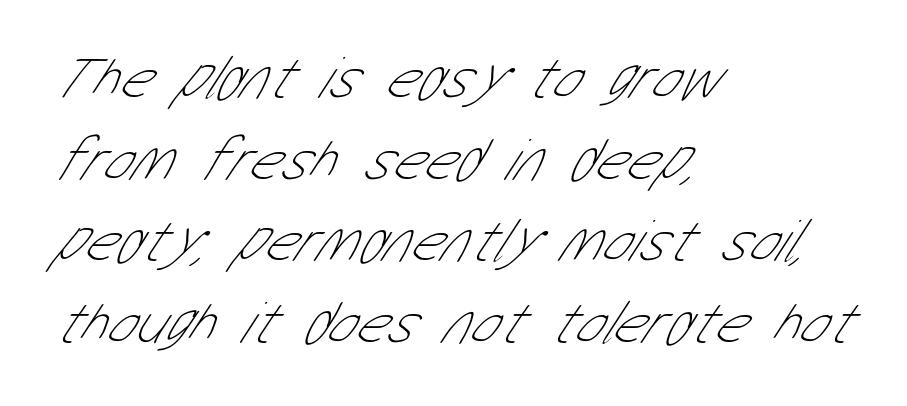
Q: Is the text bold? A: No.
Q: Is the typeface a serif or a sans-serif typeface? A: Sans-serif.
Q: Is the text underlined? A: No.
Q: How is the paragraph aligned? A: Left-aligned.
Q: Is the spacing between letters normal or unusually wide? A: Normal.
Q: Is the spacing between lines tight, normal or loose? A: Normal.
Q: Width (condensed, normal, or wide)? A: Condensed.
Q: Stroke contrast? A: Low.
Q: x-height? A: Medium.
Q: Monospaced? A: No.
